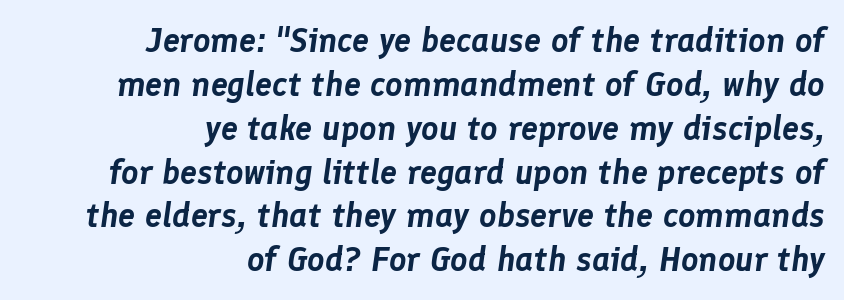
{"italic": "yes", "lean": "right", "slant_degrees": 8, "width": "normal", "stroke_contrast": "low", "x_height": "medium", "monospaced": "no", "underline": "no", "align": "right", "line_spacing": "normal", "line_spacing_ratio": 1.29, "letter_spacing": "normal", "letter_spacing_em": 0.0, "glyph_px": 34}
